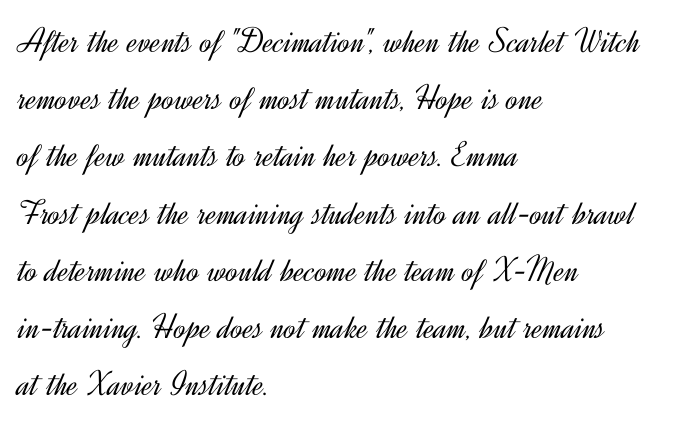
Note: no serifs on the glyphs. Spacing verdict: proportional, widths tailored to each character. The rag falls on the right side of this text block. What stands out about the letter spacing? Nothing — it is the standard amount. Clear beneath every line of the passage.
